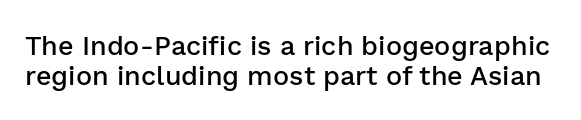
{"italic": "no", "bold": "semi", "underline": "no", "line_spacing": "tight", "line_spacing_ratio": 1.1, "letter_spacing": "normal", "letter_spacing_em": 0.0, "glyph_px": 27}
